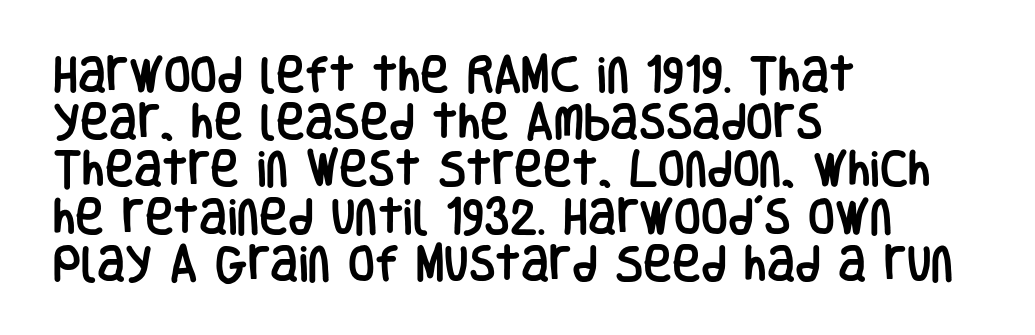
The image shows 39 px condensed sans-serif type, upright; set left-aligned, line spacing 1.21x, normal letter spacing, not underlined; low stroke contrast and a large x-height.
